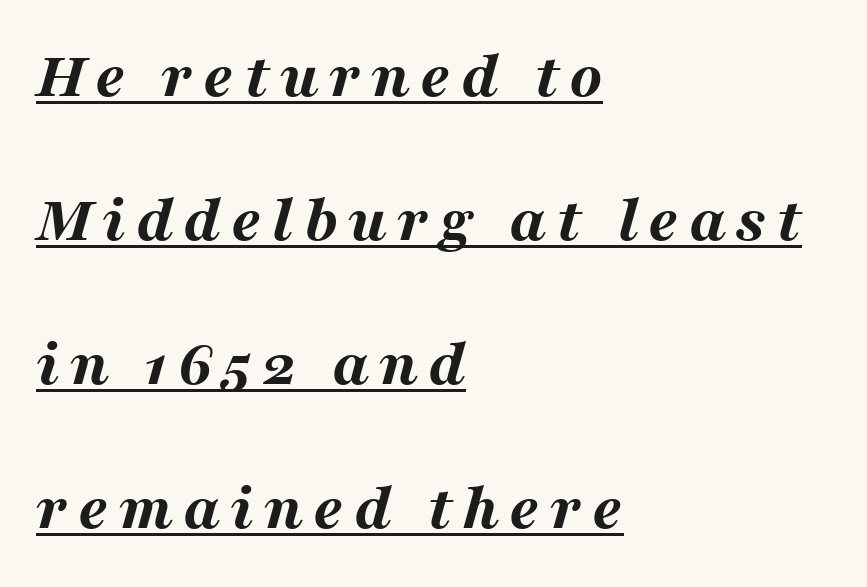
The image shows 67 px bold, wide type, italic (leaning right); set left-aligned, loose line spacing (2.15x), underlined; medium stroke contrast and a medium x-height.
